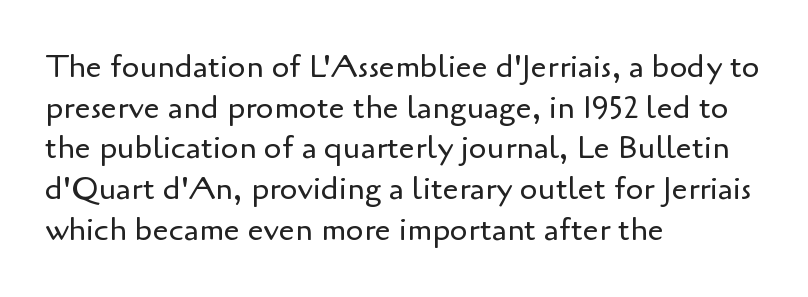
{"serif": "no", "italic": "no", "bold": "no", "weight": "regular", "width": "normal", "stroke_contrast": "low", "x_height": "small", "monospaced": "no", "underline": "no", "align": "left", "line_spacing": "normal", "line_spacing_ratio": 1.27, "letter_spacing": "normal", "letter_spacing_em": 0.0, "glyph_px": 32}
